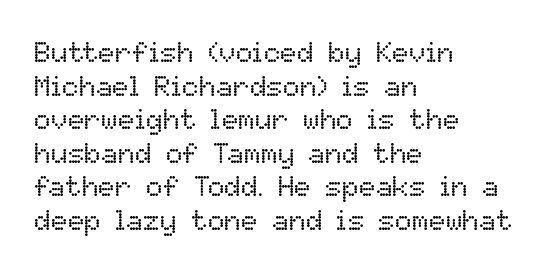
The image shows 28 px regular-weight type, upright; set left-aligned, line spacing 1.2x, normal letter spacing, not underlined; low stroke contrast and a medium x-height.
